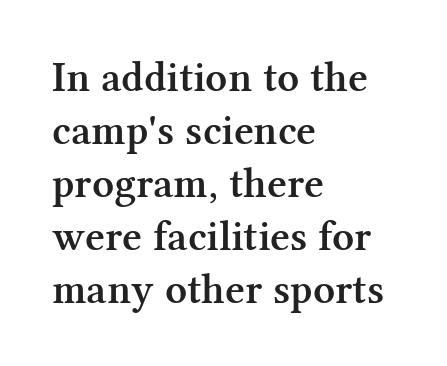
The characters look somewhat weighty, a semibold short of true bold. This rendering employs a face with finishing strokes, i.e., a serif. Lines of text with bare space underneath. Layout note: lines flush left. Letter spacing: default. These lines were composed using upright roman letters.
